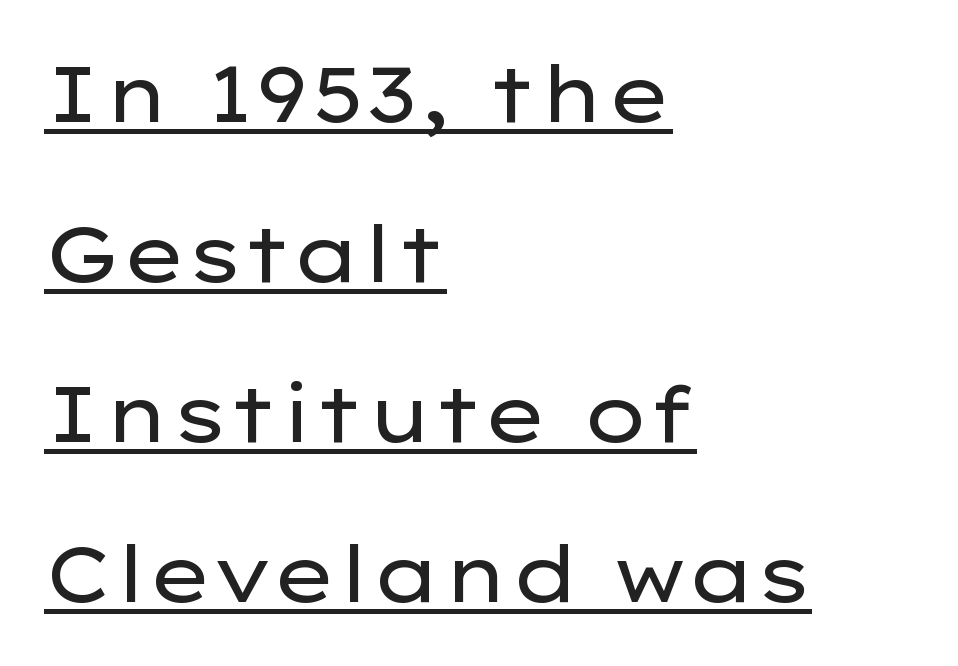
A typesetter would call this zero additional tracking. Stems and bowls with no extra thickness — not bold. This sample carries an underscore along the baseline area. A sans-serif font was chosen for this passage.
